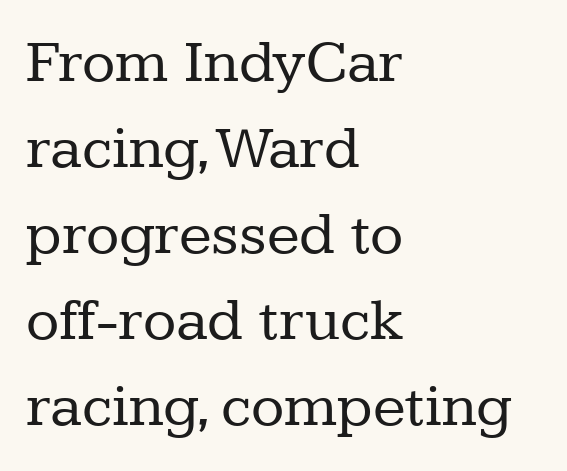
Letters rest on an invisible, unmarked baseline. There is no visible air inserted between adjacent glyphs. Each letter keeps its own natural width here, so spacing adapts to shape. Left-aligned paragraph, ragged on the right.
